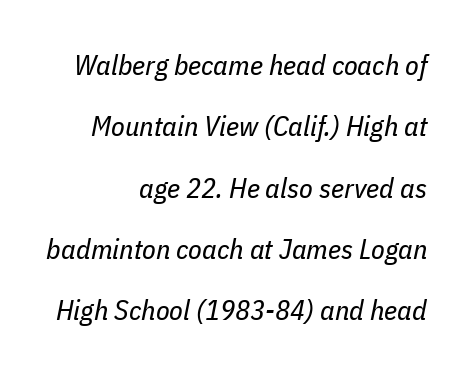
Q: Is the text bold? A: No.
Q: Is the text italic (slanted)? A: Yes, it leans right by about 11 degrees.
Q: Is the text underlined? A: No.
Q: How is the paragraph aligned? A: Right-aligned.
Q: Is the spacing between letters normal or unusually wide? A: Normal.
Q: Is the spacing between lines tight, normal or loose? A: Loose.
Q: Width (condensed, normal, or wide)? A: Condensed.
Q: Stroke contrast? A: Low.
Q: x-height? A: Medium.
Q: Monospaced? A: No.
